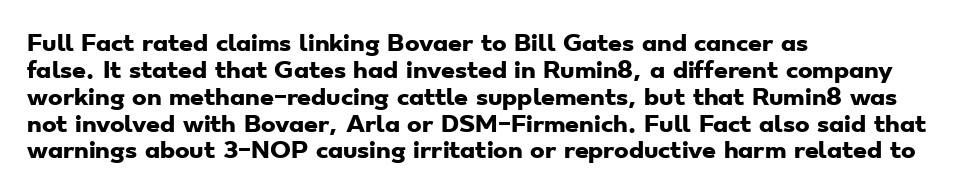
Q: Is the text bold? A: Yes.
Q: Is the text underlined? A: No.
Q: How is the paragraph aligned? A: Left-aligned.
Q: Is the spacing between letters normal or unusually wide? A: Normal.
